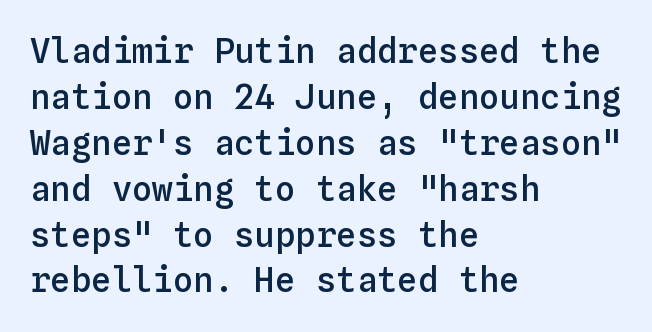
Q: Is the text bold? A: Semi-bold.
Q: Is the text italic (slanted)? A: No, it is upright.
Q: Is the text underlined? A: No.
Q: How is the paragraph aligned? A: Left-aligned.
Q: Is the spacing between letters normal or unusually wide? A: Normal.
Q: Is the spacing between lines tight, normal or loose? A: Normal.
Q: Width (condensed, normal, or wide)? A: Normal.
Q: Stroke contrast? A: Low.
Q: x-height? A: Medium.
Q: Monospaced? A: Yes.
